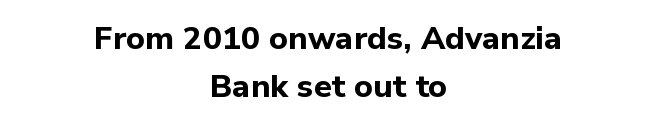
Horizontal alignment here is central, giving a formal, balanced look. The letters are bold, with thick, heavy strokes. This sample has the flowing, uneven cadence of proportional lettering. Each row of text sits above clean, open space. Here the glyphs are tracked normally, forming tight word shapes. Vertical spacing — default.
